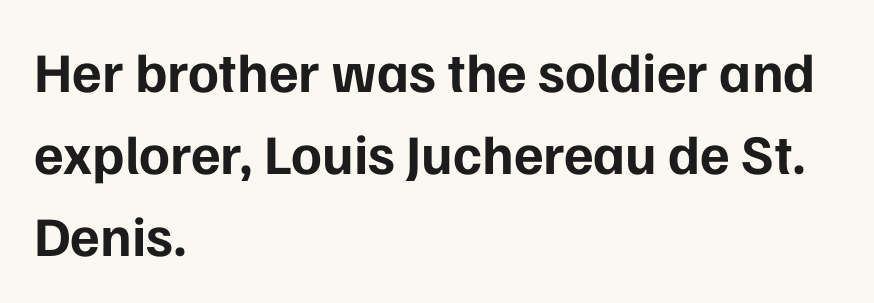
The image shows 56 px bold sans-serif type, upright; set left-aligned, normal line spacing (1.46x), normal letter spacing, not underlined; low stroke contrast and a medium x-height.
